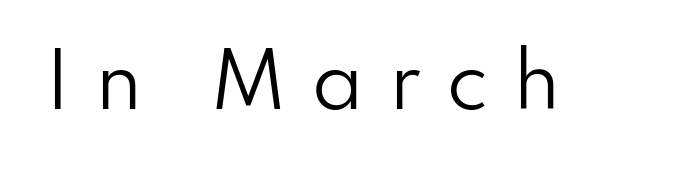
{"serif": "no", "italic": "no", "bold": "no", "weight": "regular", "width": "normal", "stroke_contrast": "low", "x_height": "small", "monospaced": "no", "underline": "no", "letter_spacing": "wide", "letter_spacing_em": 0.33, "glyph_px": 74}
